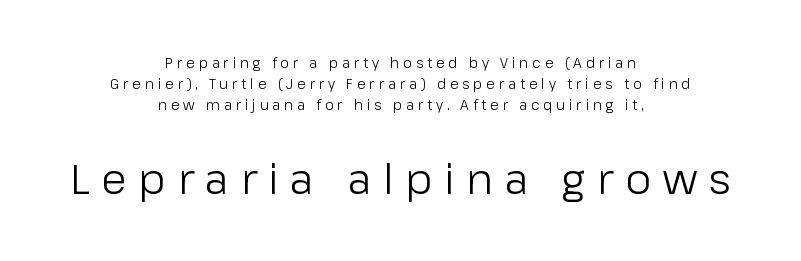
Both edges are ragged and mirror each other, which tells us the setting is centered. Spacing verdict: proportional, widths tailored to each character. The designer left line spacing at the default. Short note: letters widely spaced.
